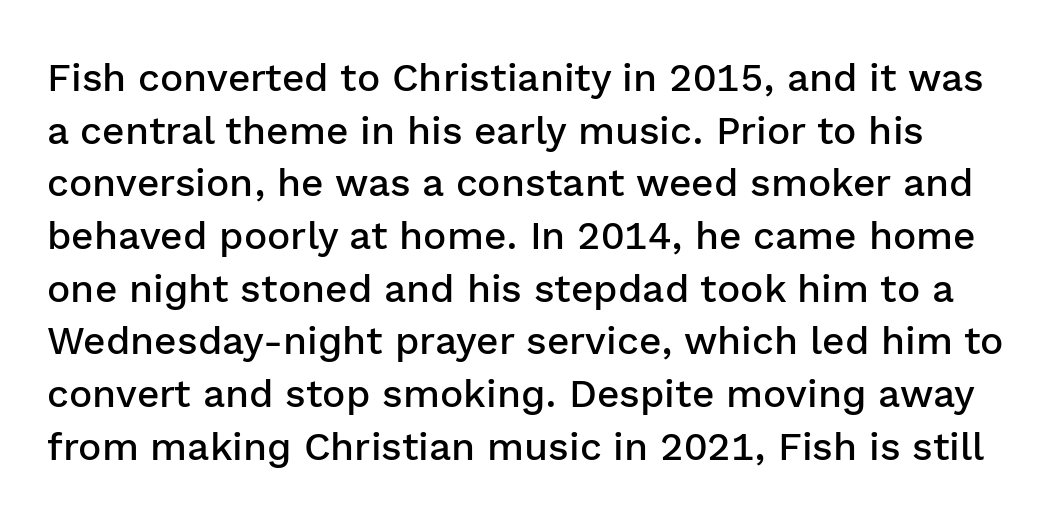
The image shows 39 px semibold sans-serif type, upright; set normal line spacing (1.35x), normal letter spacing, not underlined; low stroke contrast and a medium x-height.
